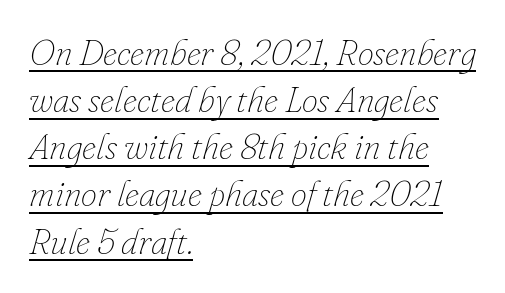
Q: Is the text bold? A: No.
Q: Is the text italic (slanted)? A: Yes, it leans right by about 16 degrees.
Q: Is the text underlined? A: Yes.
Q: How is the paragraph aligned? A: Left-aligned.
Q: Is the spacing between letters normal or unusually wide? A: Normal.
Q: Is the spacing between lines tight, normal or loose? A: Normal.
Q: Width (condensed, normal, or wide)? A: Normal.
Q: Stroke contrast? A: Low.
Q: x-height? A: Small.
Q: Monospaced? A: No.
